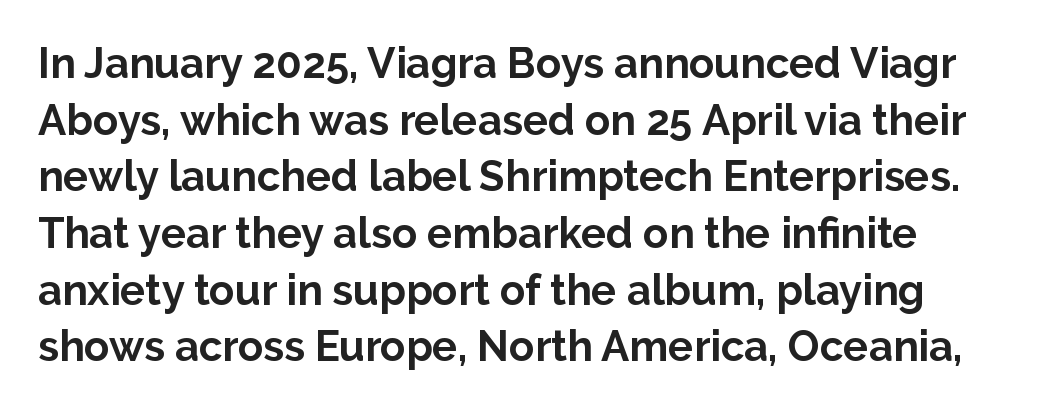
The image shows 42 px bold sans-serif type, upright; set normal line spacing (1.35x), normal letter spacing, not underlined; low stroke contrast and a medium x-height.
